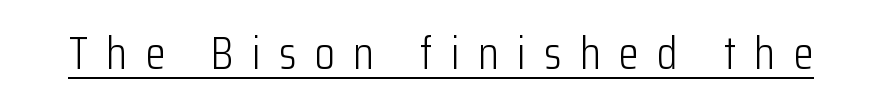
This is the regular roman posture of the typeface. Compared with typical body copy, the letter spacing here is much looser. Check the space under the baseline: a stroke is drawn there. The strokes carry an ordinary text weight at most. This sample uses a sans-serif face.
